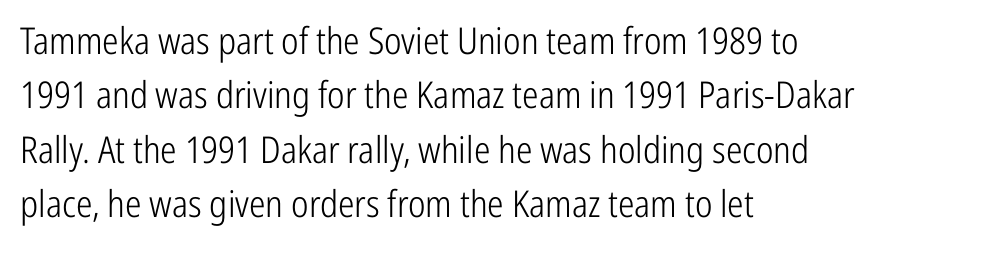
Q: Is the text bold? A: No.
Q: Is the text italic (slanted)? A: No, it is upright.
Q: Is the typeface a serif or a sans-serif typeface? A: Sans-serif.
Q: Is the text underlined? A: No.
Q: How is the paragraph aligned? A: Left-aligned.
Q: Is the spacing between letters normal or unusually wide? A: Normal.
Q: Is the spacing between lines tight, normal or loose? A: Normal.
Q: Width (condensed, normal, or wide)? A: Condensed.
Q: Stroke contrast? A: Low.
Q: x-height? A: Medium.
Q: Monospaced? A: No.
